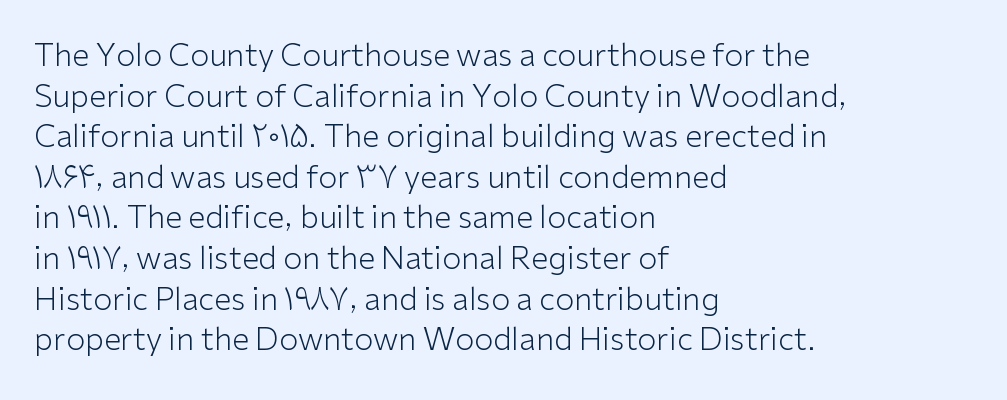
Q: Is the text bold? A: No.
Q: Is the text italic (slanted)? A: No, it is upright.
Q: Is the typeface a serif or a sans-serif typeface? A: Sans-serif.
Q: Is the text underlined? A: No.
Q: How is the paragraph aligned? A: Left-aligned.
Q: Is the spacing between letters normal or unusually wide? A: Normal.
Q: Is the spacing between lines tight, normal or loose? A: Normal.
Q: Width (condensed, normal, or wide)? A: Normal.
Q: Stroke contrast? A: Low.
Q: x-height? A: Medium.
Q: Monospaced? A: No.
